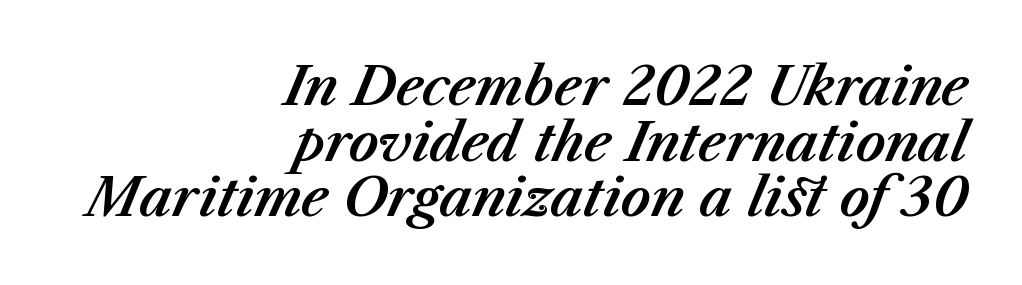
Q: Is the text italic (slanted)? A: Yes, it leans right by about 23 degrees.
Q: Is the text underlined? A: No.
Q: How is the paragraph aligned? A: Right-aligned.
Q: Is the spacing between letters normal or unusually wide? A: Normal.
Q: Is the spacing between lines tight, normal or loose? A: Tight.
Q: Width (condensed, normal, or wide)? A: Normal.
Q: Stroke contrast? A: Medium.
Q: x-height? A: Medium.
Q: Monospaced? A: No.
